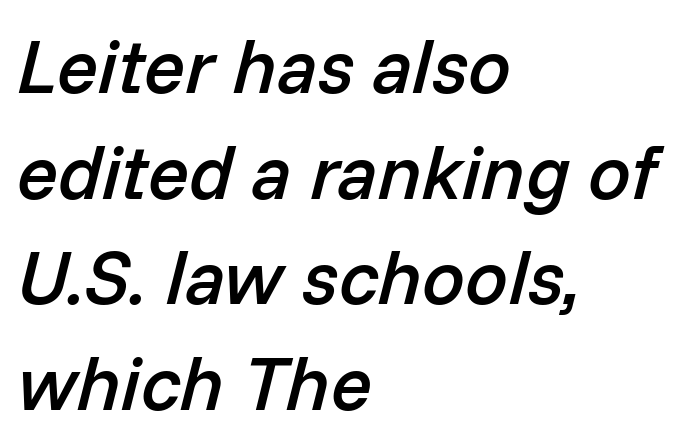
The image shows 76 px semibold type, italic (leaning right); set left-aligned, normal line spacing (1.39x), normal letter spacing, not underlined; low stroke contrast and a medium x-height.
